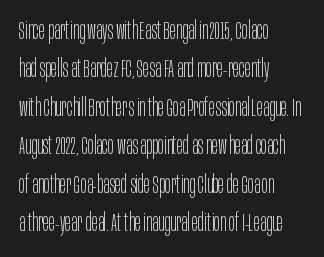
{"italic": "no", "bold": "no", "underline": "no", "align": "left", "line_spacing": "normal", "line_spacing_ratio": 1.54, "letter_spacing": "normal", "letter_spacing_em": 0.0, "glyph_px": 25}
